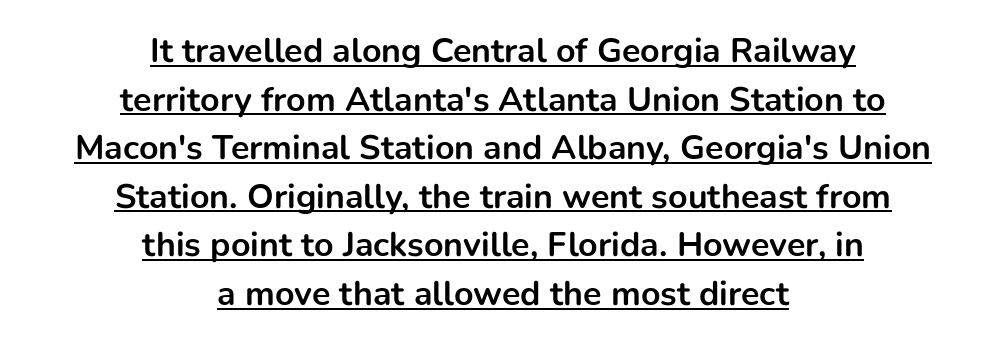
These lines sit exactly where default settings would place them. The sample's only ornament is a line tracing under the words. Font category for this specimen: sans-serif. Do the letters lean? They stand straight. Plenty of ink on the page — the face is bold. Horizontal alignment here is central, giving a formal, balanced look.
